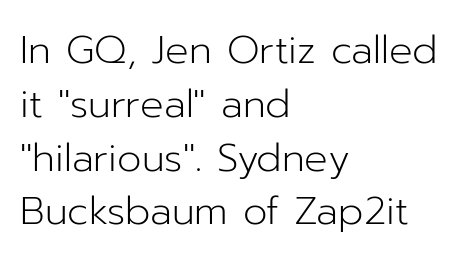
{"serif": "no", "italic": "no", "bold": "no", "weight": "light", "width": "normal", "stroke_contrast": "low", "x_height": "medium", "monospaced": "no", "underline": "no", "align": "left", "line_spacing": "normal", "line_spacing_ratio": 1.38, "letter_spacing": "normal", "letter_spacing_em": 0.0, "glyph_px": 39}
